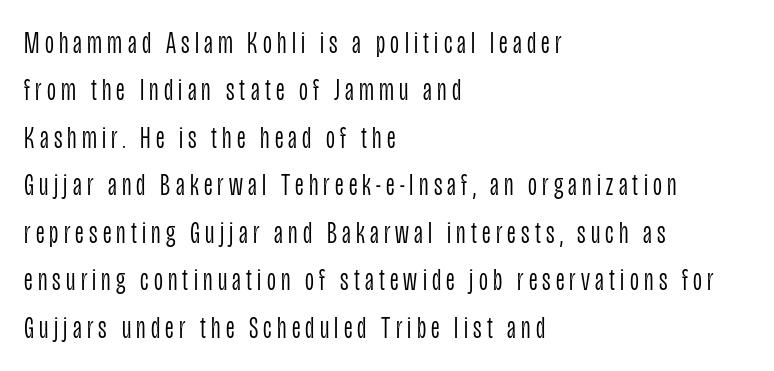
Q: Is the text bold? A: No.
Q: Is the text italic (slanted)? A: No, it is upright.
Q: Is the typeface a serif or a sans-serif typeface? A: Sans-serif.
Q: Is the text underlined? A: No.
Q: How is the paragraph aligned? A: Left-aligned.
Q: Is the spacing between lines tight, normal or loose? A: Normal.
Q: Width (condensed, normal, or wide)? A: Condensed.
Q: Stroke contrast? A: Low.
Q: x-height? A: Large.
Q: Monospaced? A: No.
